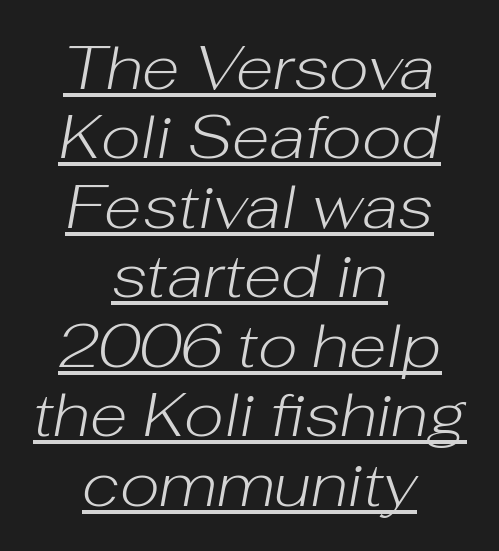
The image shows 62 px light type, italic (leaning right); set centered, tight line spacing (1.12x), normal letter spacing, underlined; low stroke contrast and a medium x-height.
